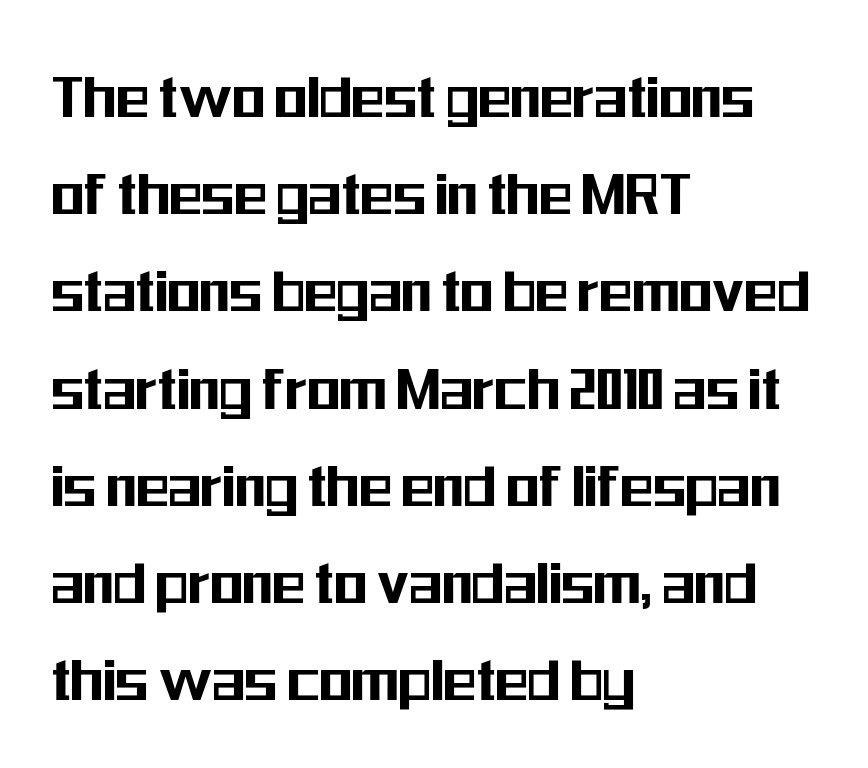
The image shows 68 px condensed sans-serif type, upright; set left-aligned, normal line spacing (1.43x), normal letter spacing, not underlined; medium stroke contrast and a medium x-height.
